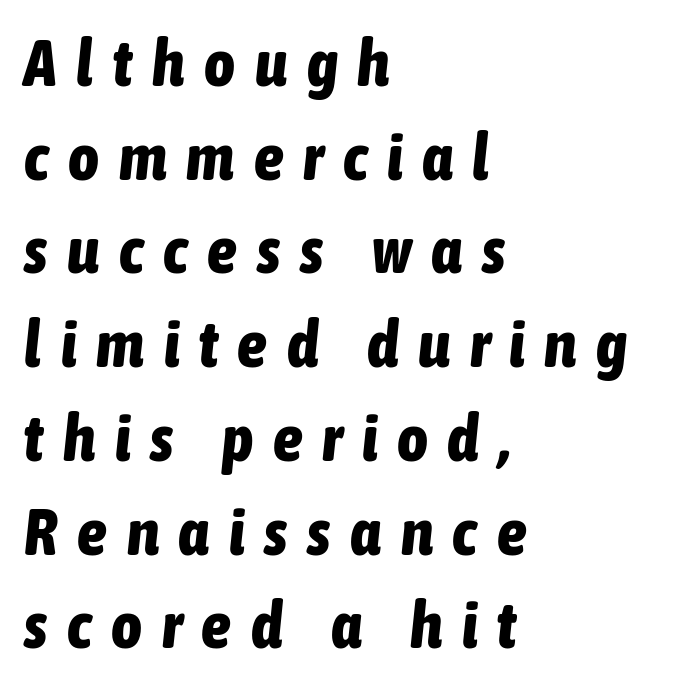
The image shows 66 px bold, condensed type, italic (leaning right); set left-aligned, normal line spacing (1.42x), unusually wide letter spacing (+0.3 em), not underlined; low stroke contrast and a medium x-height.
